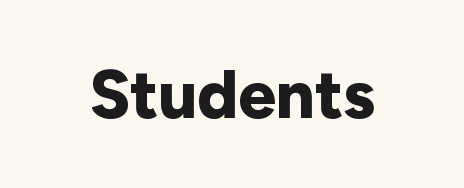
The image shows 68 px bold sans-serif type, upright; set normal letter spacing, not underlined; low stroke contrast and a medium x-height.
